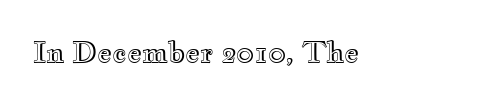
The image shows 28 px wide type, upright; set normal letter spacing, not underlined; a small x-height.
